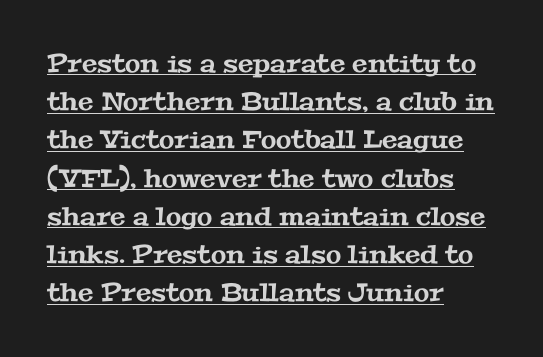
The image shows 25 px text type; set left-aligned, normal line spacing (1.53x), normal letter spacing, underlined.
